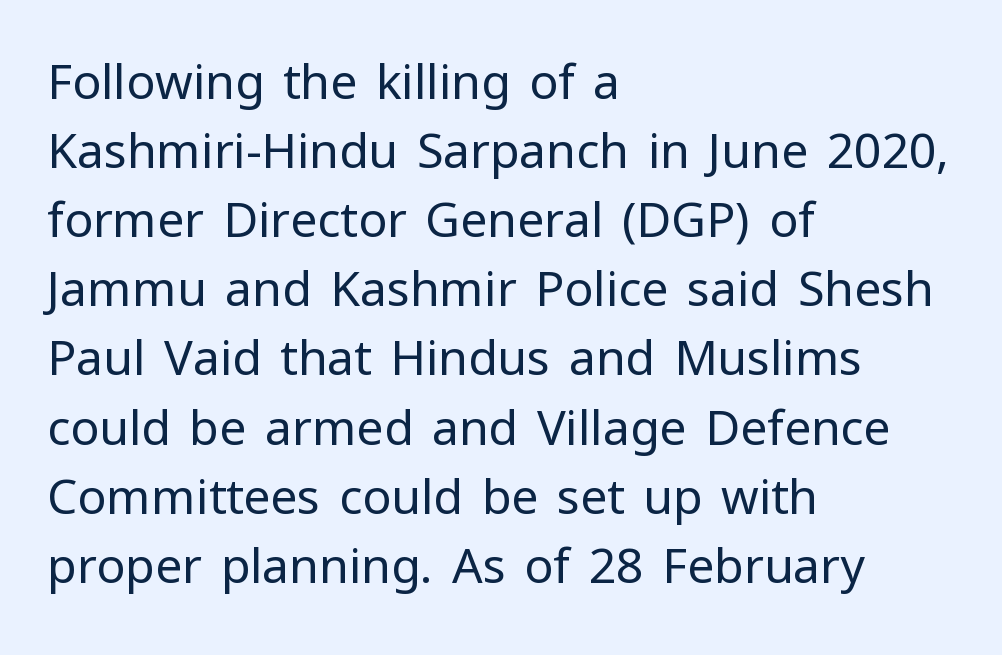
{"serif": "no", "italic": "no", "bold": "no", "weight": "regular", "width": "normal", "stroke_contrast": "low", "x_height": "medium", "monospaced": "no", "underline": "no", "align": "left", "line_spacing": "normal", "line_spacing_ratio": 1.44, "letter_spacing": "normal", "letter_spacing_em": 0.0, "glyph_px": 48}
